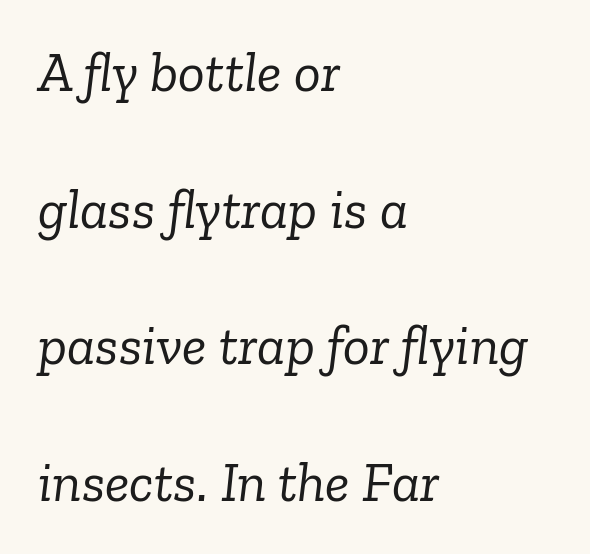
The image shows 56 px light serif type, italic (leaning right); set left-aligned, loose line spacing (2.44x), normal letter spacing, not underlined; low stroke contrast and a medium x-height.
